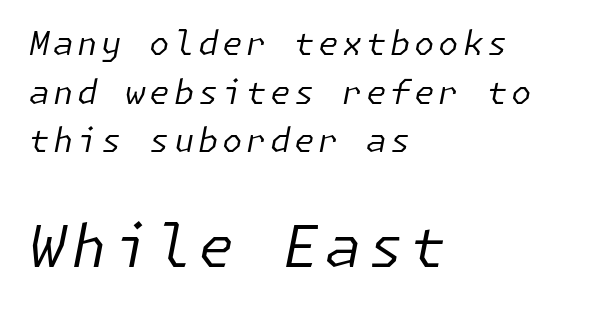
{"italic": "yes", "lean": "right", "slant_degrees": 11, "bold": "no", "weight": "regular", "width": "normal", "stroke_contrast": "low", "x_height": "medium", "underline": "no", "align": "left", "line_spacing": "normal", "line_spacing_ratio": 1.47, "larger_block": "second", "size_ratio": 1.76, "glyph_px": 58}
